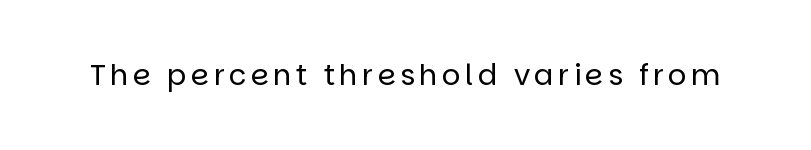
You could not count columns in this text — the font is proportionally spaced. The font's upright variant was chosen for this text. The passage shown is not underscored anywhere. Weight: not bold — regular or lighter. Does the type have serifs? No, each stem ends abruptly.
